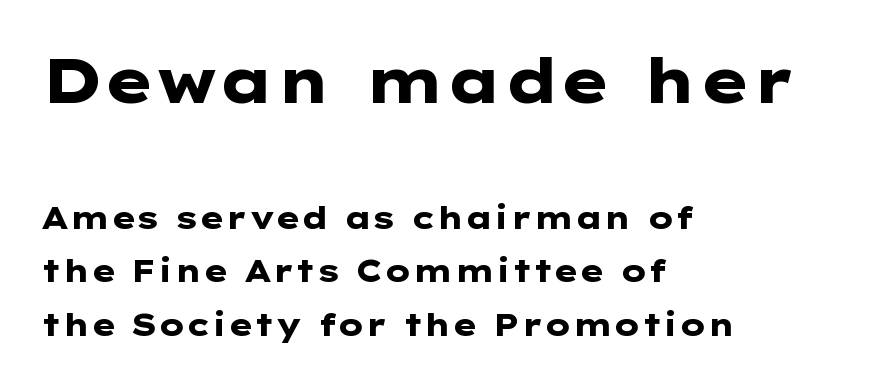
The image shows 62 px heavy, wide sans-serif type, upright; set left-aligned, line spacing 1.73x, normal letter spacing, not underlined; the first (top) block is 2.0x larger; low stroke contrast and a medium x-height.
